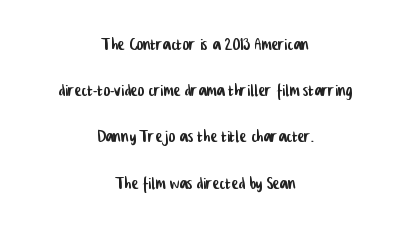
{"underline": "no", "align": "center", "line_spacing": "loose", "line_spacing_ratio": 2.2, "letter_spacing": "normal", "letter_spacing_em": 0.0, "glyph_px": 21}
